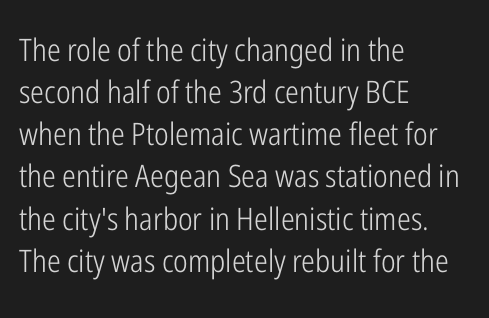
Stem width sits at or under what a default text font uses. The line-height multiplier appears to be the usual default. Proportional: the letters do not fall into vertical columns. The rendering shows plain stroke endings on the letterforms — a sans-serif design.
